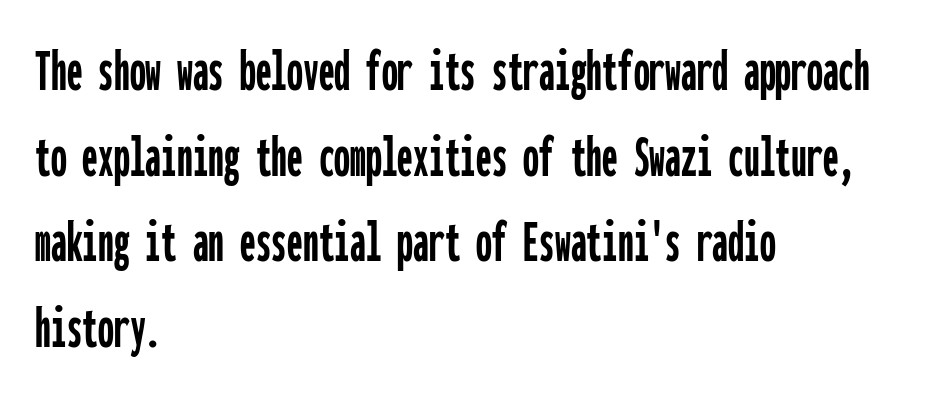
The image shows 63 px condensed sans-serif type, upright, monospaced; set left-aligned, normal line spacing (1.36x), normal letter spacing, not underlined; low stroke contrast and a medium x-height.
